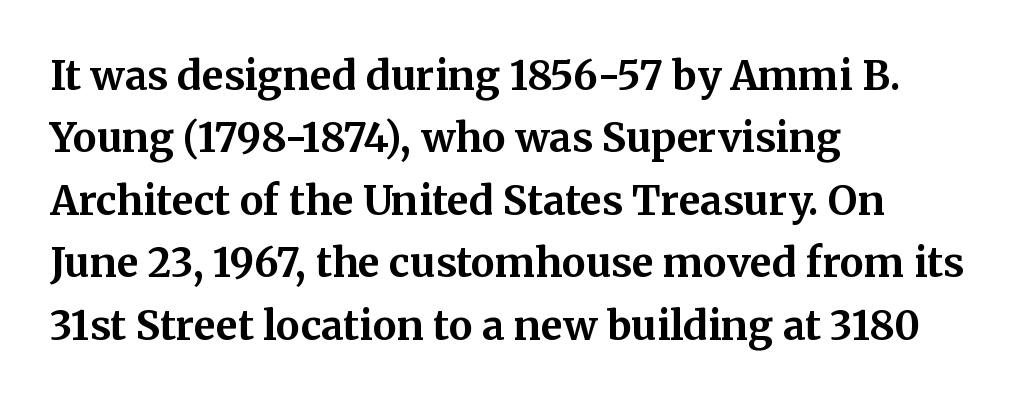
The image shows 40 px bold serif type, upright; set left-aligned, normal line spacing (1.56x), normal letter spacing, not underlined; medium stroke contrast and a medium x-height.
